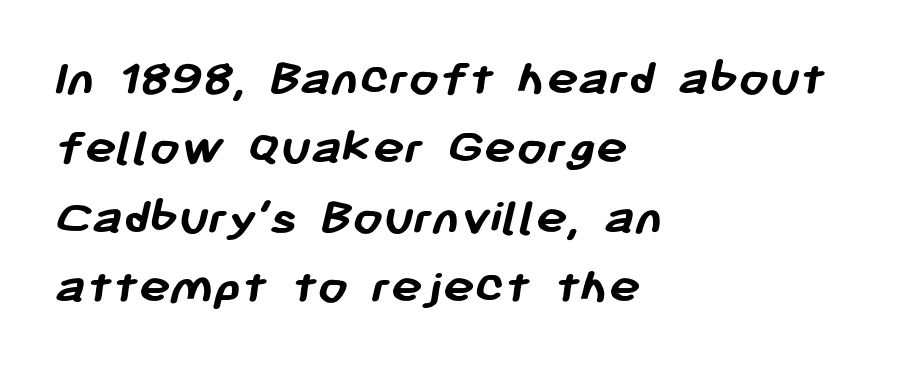
Compared with an ordinary text face, these strokes are far heavier — a full bold. Line spacing here is normal. In terms of letterform style, serifs are entirely absent. Standard letterfit; no display-style spreading of the glyphs. The baseline area is clear.
